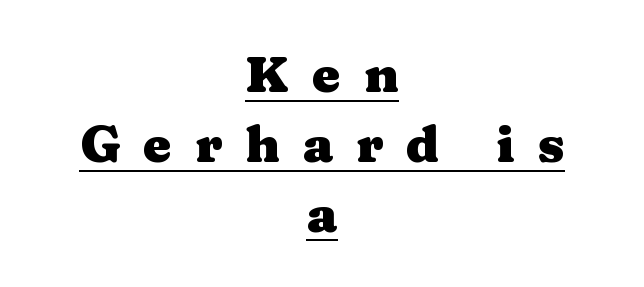
{"serif": "yes", "italic": "no", "bold": "yes", "weight": "heavy", "width": "wide", "stroke_contrast": "medium", "x_height": "medium", "monospaced": "no", "underline": "yes", "align": "center", "line_spacing": "normal", "line_spacing_ratio": 1.37, "letter_spacing": "wide", "letter_spacing_em": 0.45, "glyph_px": 51}
